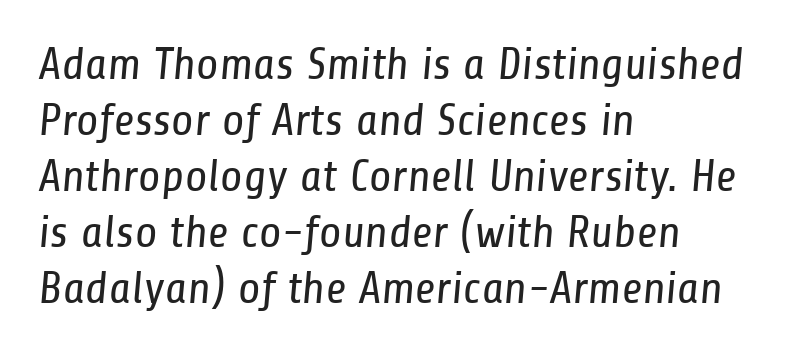
The image shows 46 px regular-weight, condensed sans-serif type; set left-aligned, line spacing 1.22x, normal letter spacing, not underlined; low stroke contrast and a medium x-height.
